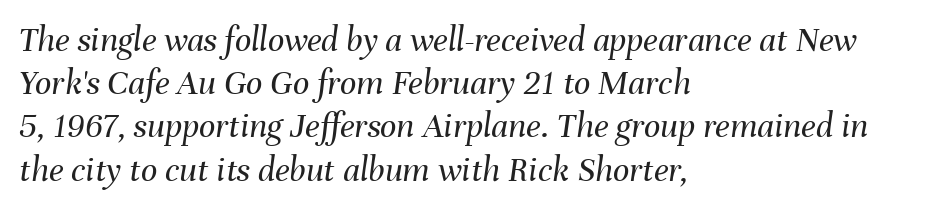
Q: Is the text bold? A: No.
Q: Is the text italic (slanted)? A: Yes, it leans right by about 8 degrees.
Q: Is the text underlined? A: No.
Q: How is the paragraph aligned? A: Left-aligned.
Q: Is the spacing between letters normal or unusually wide? A: Normal.
Q: Width (condensed, normal, or wide)? A: Normal.
Q: Stroke contrast? A: Medium.
Q: x-height? A: Medium.
Q: Monospaced? A: No.
